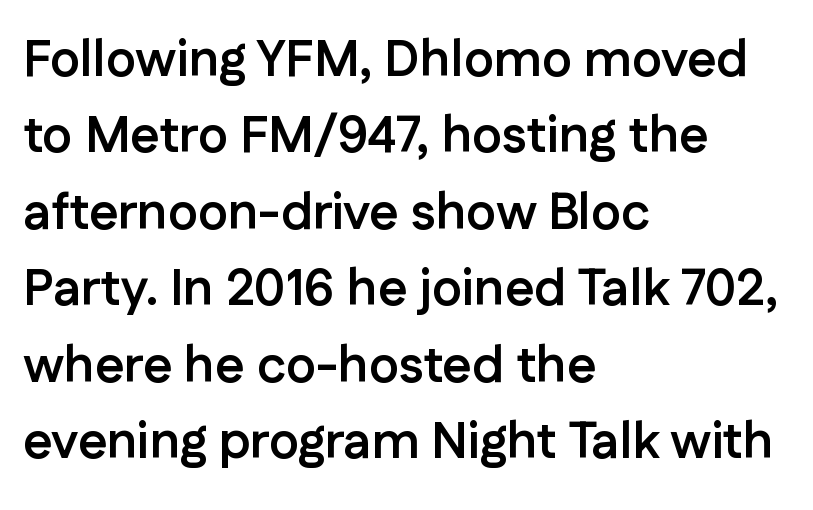
Q: Is the text bold? A: Yes.
Q: Is the text italic (slanted)? A: No, it is upright.
Q: Is the typeface a serif or a sans-serif typeface? A: Sans-serif.
Q: Is the text underlined? A: No.
Q: How is the paragraph aligned? A: Left-aligned.
Q: Is the spacing between letters normal or unusually wide? A: Normal.
Q: Is the spacing between lines tight, normal or loose? A: Normal.
Q: Width (condensed, normal, or wide)? A: Normal.
Q: Stroke contrast? A: Low.
Q: x-height? A: Medium.
Q: Monospaced? A: No.
